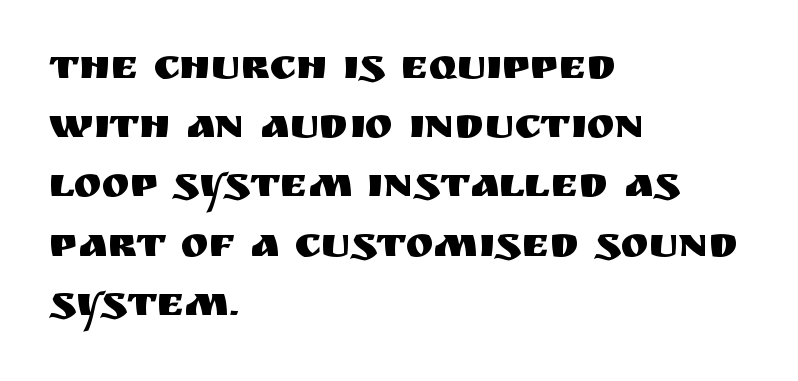
The designer went with a sans here, leaving each stem footless. This rendering leaves character spacing at its baseline value. Any mark beneath the type? The region is blank. Line spacing here is normal. Every row of glyphs begins at an identical x-position on the left.
